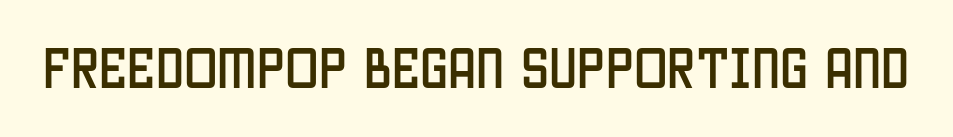
Q: Is the text italic (slanted)? A: No, it is upright.
Q: Is the typeface a serif or a sans-serif typeface? A: Sans-serif.
Q: Is the text underlined? A: No.
Q: Is the spacing between letters normal or unusually wide? A: Normal.
Q: Width (condensed, normal, or wide)? A: Condensed.
Q: Stroke contrast? A: Low.
Q: x-height? A: Large.
Q: Monospaced? A: No.
